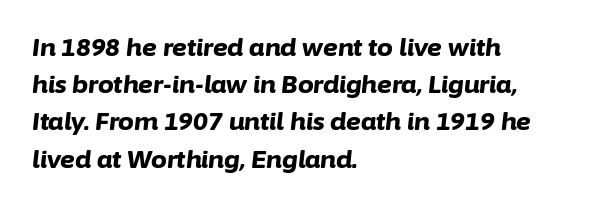
Q: Is the text bold? A: Yes.
Q: Is the text italic (slanted)? A: Yes, it leans right by about 6 degrees.
Q: Is the text underlined? A: No.
Q: How is the paragraph aligned? A: Left-aligned.
Q: Is the spacing between letters normal or unusually wide? A: Normal.
Q: Is the spacing between lines tight, normal or loose? A: Normal.
